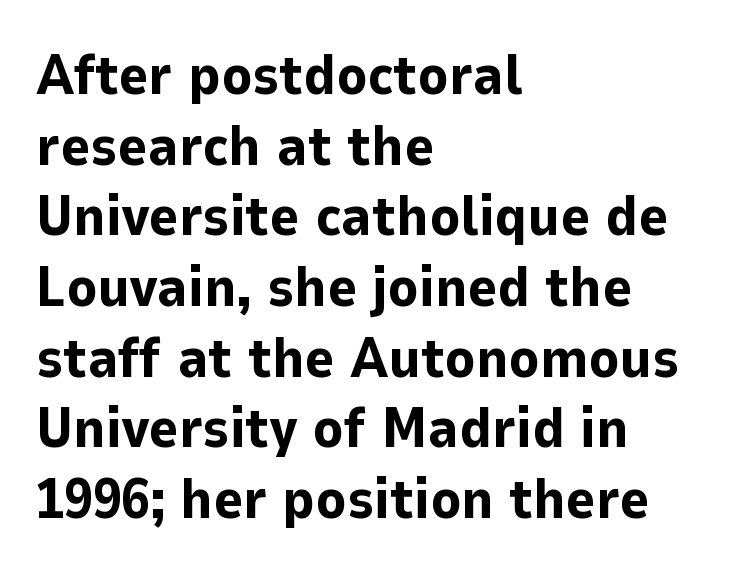
A clean baseline with only descenders dipping below it. The passage shown is typed in a proportional face where columns would drift. Does the type have serifs? No, each stem ends abruptly. Horizontal alignment here is leftward, the default for most running prose. It's the straight-up-and-down kind of type.
